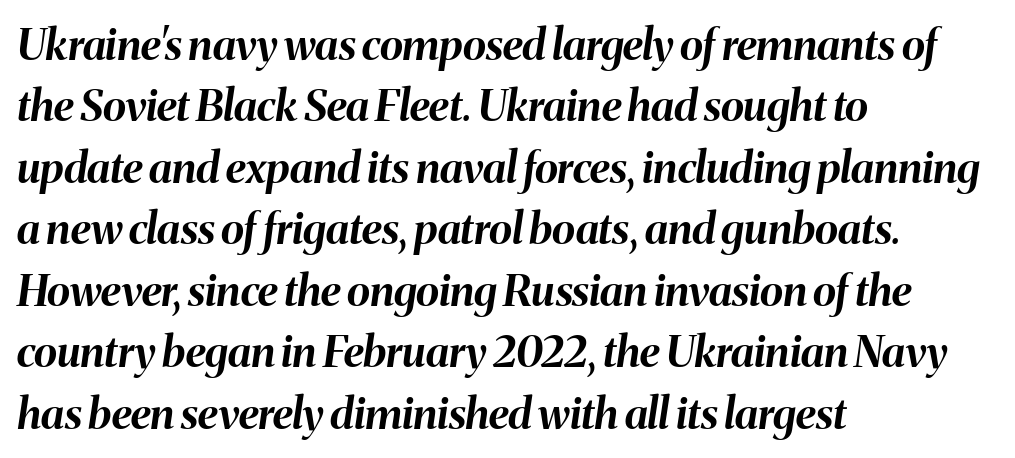
Q: Is the text bold? A: Yes.
Q: Is the text italic (slanted)? A: Yes, it leans right by about 8 degrees.
Q: Is the text underlined? A: No.
Q: How is the paragraph aligned? A: Left-aligned.
Q: Is the spacing between letters normal or unusually wide? A: Normal.
Q: Is the spacing between lines tight, normal or loose? A: Normal.
Q: Width (condensed, normal, or wide)? A: Normal.
Q: Stroke contrast? A: Medium.
Q: x-height? A: Medium.
Q: Monospaced? A: No.
